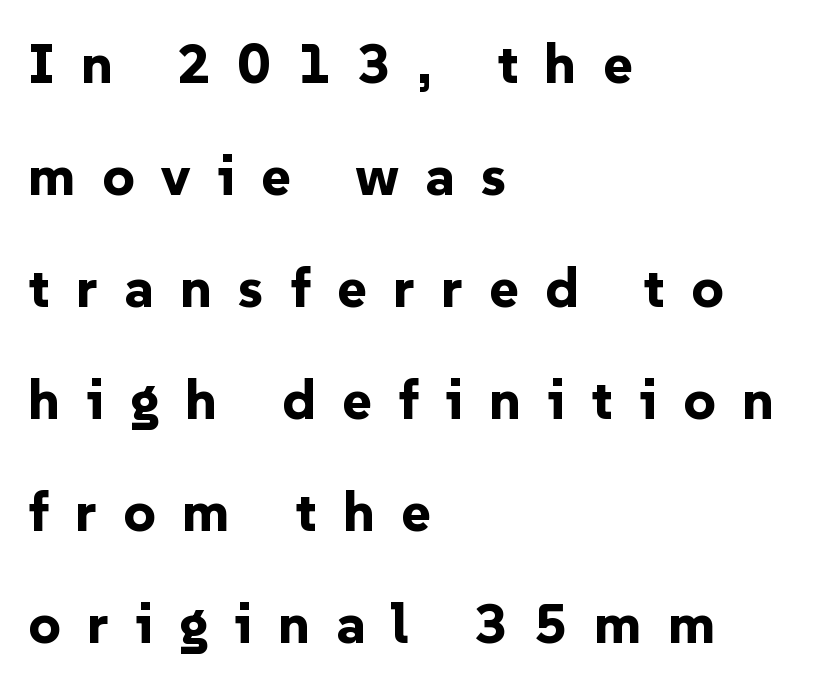
Q: Is the text bold? A: Yes.
Q: Is the text italic (slanted)? A: No, it is upright.
Q: Is the typeface a serif or a sans-serif typeface? A: Sans-serif.
Q: Is the text underlined? A: No.
Q: How is the paragraph aligned? A: Left-aligned.
Q: Is the spacing between letters normal or unusually wide? A: Unusually wide.
Q: Is the spacing between lines tight, normal or loose? A: Loose.
Q: Width (condensed, normal, or wide)? A: Normal.
Q: Stroke contrast? A: Low.
Q: x-height? A: Medium.
Q: Monospaced? A: No.
